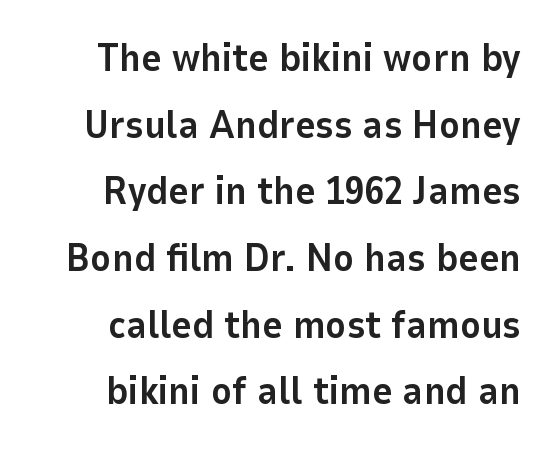
The face used here is proportionally spaced, like ordinary book or web type. Heavy-handed strokes throughout: this text is bold. These lines are composed in type without serifs. The letters sit at their default tracking, neither squeezed nor spread. Anything drawn beneath the words? Only blank space. The ragged edge is on the left, which tells us the setting is flush right.
